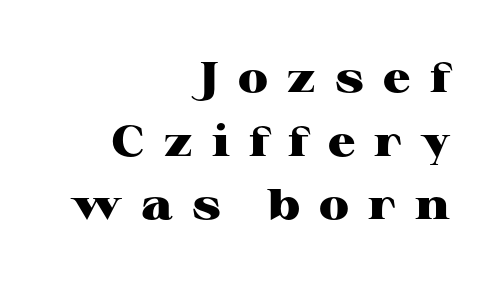
The image shows 43 px heavy, wide serif type, upright; set right-aligned, normal line spacing (1.48x), unusually wide letter spacing (+0.45 em), not underlined; high stroke contrast and a medium x-height.
